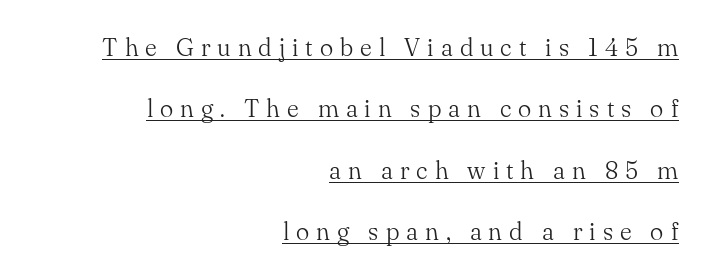
{"italic": "no", "bold": "no", "underline": "yes", "align": "right", "line_spacing": "loose", "line_spacing_ratio": 2.46, "letter_spacing": "wide", "letter_spacing_em": 0.28, "glyph_px": 25}
